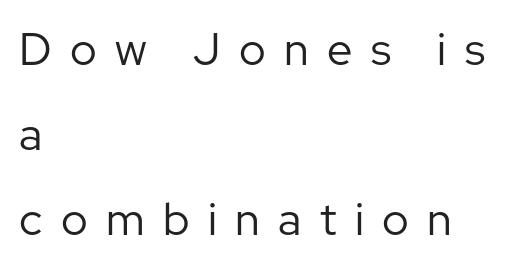
{"serif": "no", "italic": "no", "bold": "no", "weight": "regular", "width": "normal", "stroke_contrast": "low", "x_height": "medium", "monospaced": "no", "underline": "no", "align": "left", "line_spacing_ratio": 1.89, "letter_spacing": "wide", "letter_spacing_em": 0.41, "glyph_px": 45}
